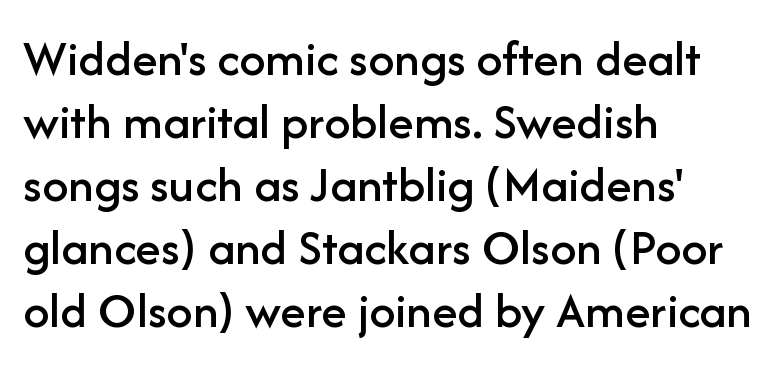
Q: Is the text italic (slanted)? A: No, it is upright.
Q: Is the typeface a serif or a sans-serif typeface? A: Sans-serif.
Q: Is the text underlined? A: No.
Q: How is the paragraph aligned? A: Left-aligned.
Q: Is the spacing between letters normal or unusually wide? A: Normal.
Q: Width (condensed, normal, or wide)? A: Normal.
Q: Stroke contrast? A: Low.
Q: x-height? A: Medium.
Q: Monospaced? A: No.
